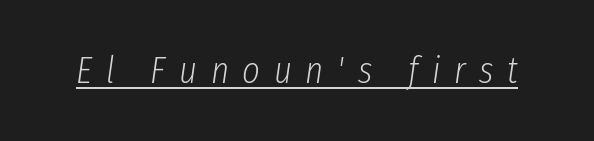
{"italic": "yes", "lean": "right", "slant_degrees": 8, "bold": "no", "weight": "light", "width": "condensed", "stroke_contrast": "low", "x_height": "medium", "monospaced": "no", "underline": "yes", "letter_spacing": "wide", "letter_spacing_em": 0.36, "glyph_px": 38}
